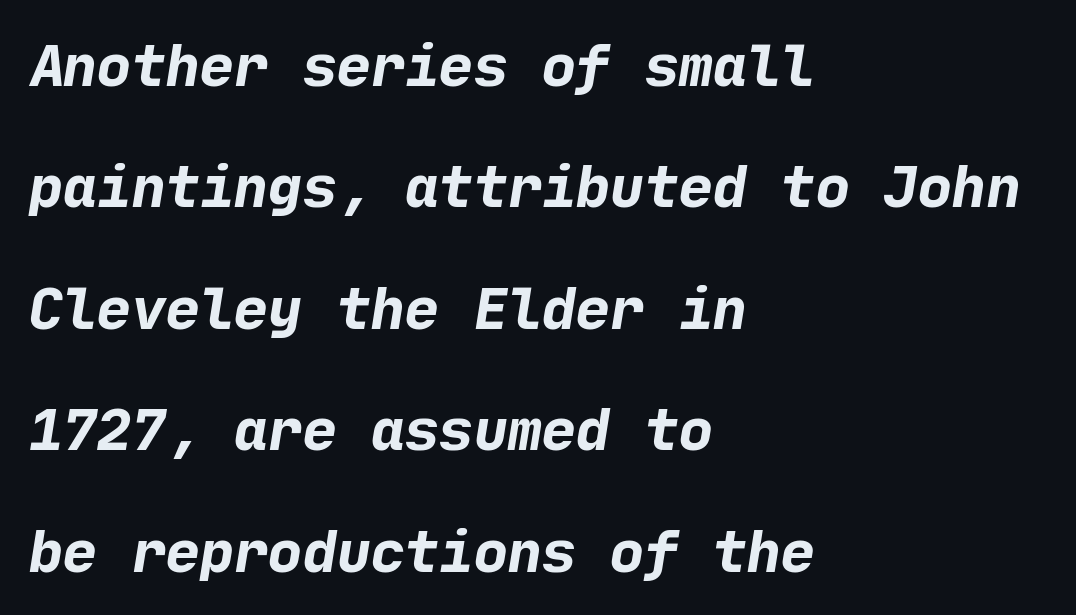
Horizontally, the lines are justified to the leading edge only. Honestly, there is no underline to notice here at all. I'd describe the lettering as bold — thick and assertive. Each new line begins a long way beneath the previous one.
